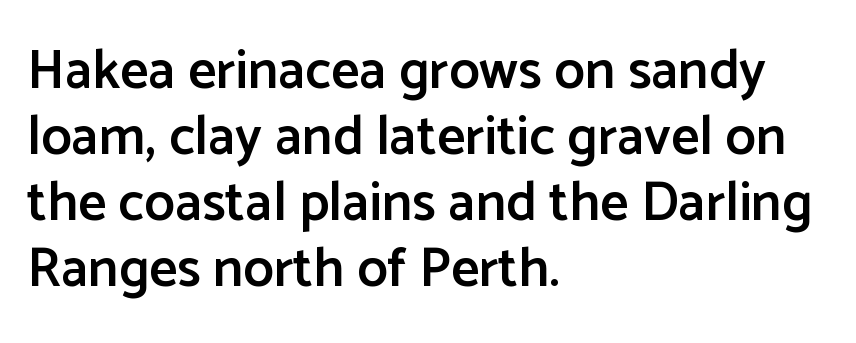
Does the type have serifs? No, each stem ends abruptly. The lettering holds an erect, upright posture throughout. The words here are not underlined. Nothing unusual about the tracking: characters are spaced as the font intends.
